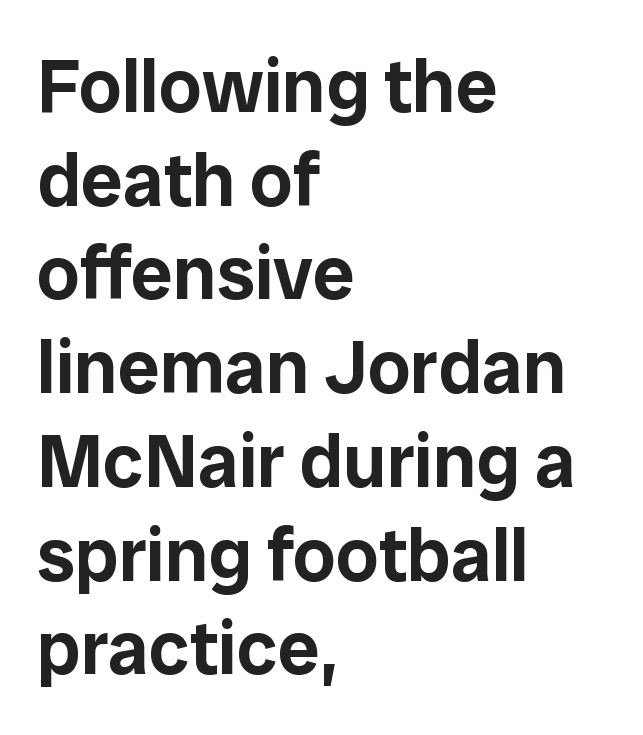
A clean baseline with only descenders dipping below it. No italicization has been applied; the sample stays upright. Is this a fixed-width face? No — the glyphs have proportional, varying widths. Default kerning and tracking; the words read as compact shapes. One-word summary of the alignment: left.
